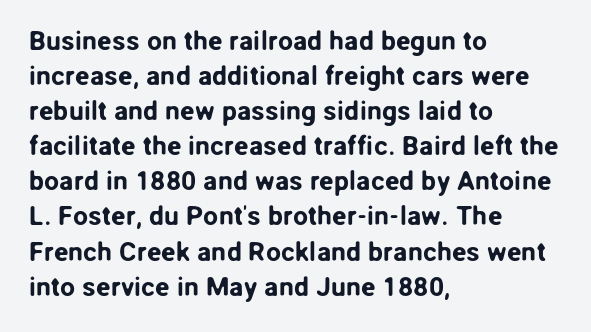
In CSS terms this would be text-align: left. Does the lettering tilt? It doesn't — this is upright. The strip under each line holds only bare page. Each word holds together tightly as a unit, with standard inter-letter gaps. These lines sit exactly where default settings would place them.
